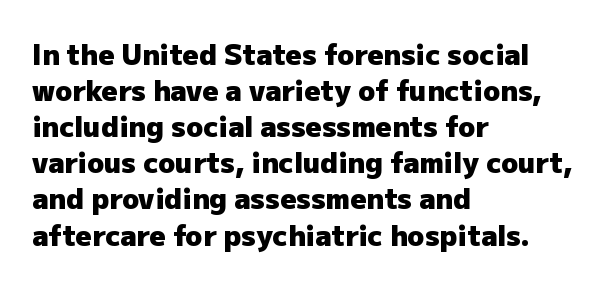
The image shows 28 px heavy sans-serif type, upright; set left-aligned, normal line spacing (1.29x), normal letter spacing, not underlined; low stroke contrast and a medium x-height.
